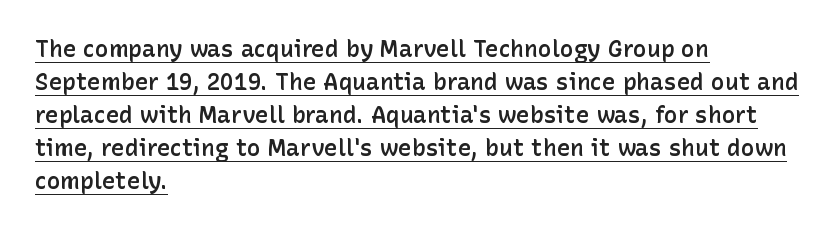
The image shows 23 px text type, upright; set left-aligned, normal line spacing (1.44x), normal letter spacing, underlined.
